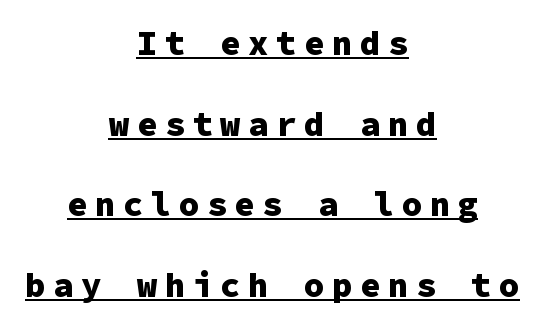
Q: Is the text bold? A: Yes.
Q: Is the text italic (slanted)? A: No, it is upright.
Q: Is the typeface a serif or a sans-serif typeface? A: Sans-serif.
Q: Is the text underlined? A: Yes.
Q: How is the paragraph aligned? A: Centered.
Q: Is the spacing between letters normal or unusually wide? A: Unusually wide.
Q: Is the spacing between lines tight, normal or loose? A: Loose.
Q: Width (condensed, normal, or wide)? A: Normal.
Q: Stroke contrast? A: Low.
Q: x-height? A: Medium.
Q: Monospaced? A: Yes.
